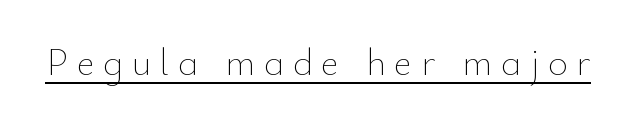
The image shows 38 px thin type, upright; set unusually wide letter spacing (+0.23 em), underlined; low stroke contrast and a small x-height.
